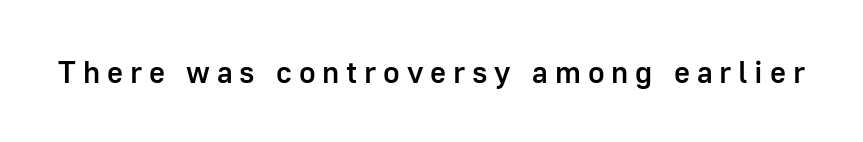
{"serif": "no", "italic": "no", "bold": "semi", "weight": "semibold", "width": "normal", "stroke_contrast": "low", "x_height": "medium", "monospaced": "no", "underline": "no", "letter_spacing": "wide", "letter_spacing_em": 0.22, "glyph_px": 31}
